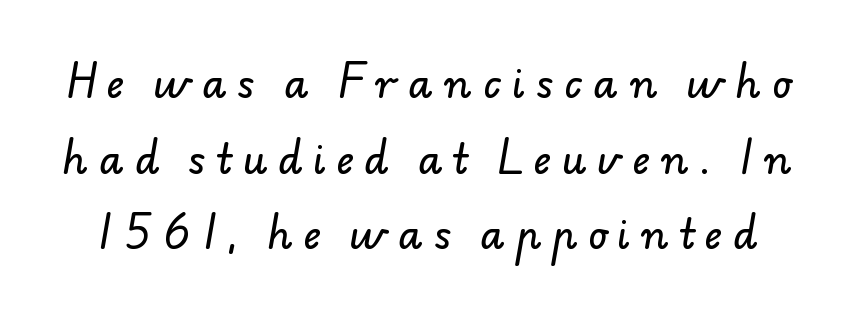
Q: Is the typeface a serif or a sans-serif typeface? A: Sans-serif.
Q: Is the text underlined? A: No.
Q: Is the spacing between letters normal or unusually wide? A: Unusually wide.
Q: Is the spacing between lines tight, normal or loose? A: Loose.
Q: Width (condensed, normal, or wide)? A: Normal.
Q: Stroke contrast? A: Low.
Q: x-height? A: Small.
Q: Monospaced? A: No.
